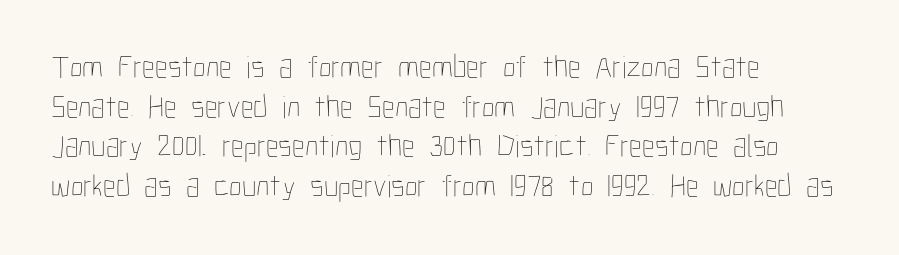
The type is set solid horizontally, with unmodified tracking. The foot of each line stays bare and open. A student would call this left alignment; a typographer would say flush left, rag right. Bold? No — there's no thickening of the strokes. Proportional: the letters do not fall into vertical columns.
